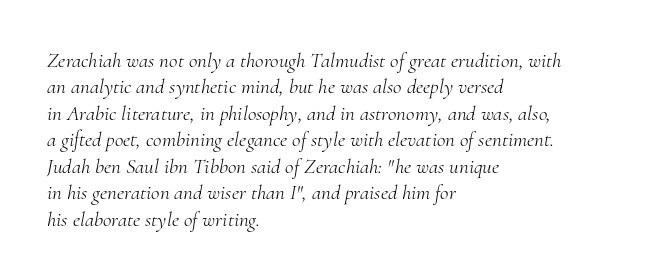
The image shows 21 px text type, italic (leaning right); set left-aligned, normal line spacing (1.26x), normal letter spacing, not underlined.
